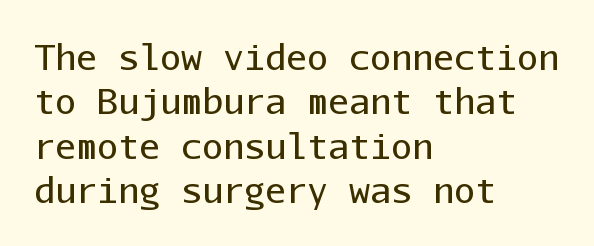
The image shows 35 px regular-weight sans-serif type, upright, monospaced; set left-aligned, normal line spacing (1.27x), normal letter spacing, not underlined; low stroke contrast and a medium x-height.
